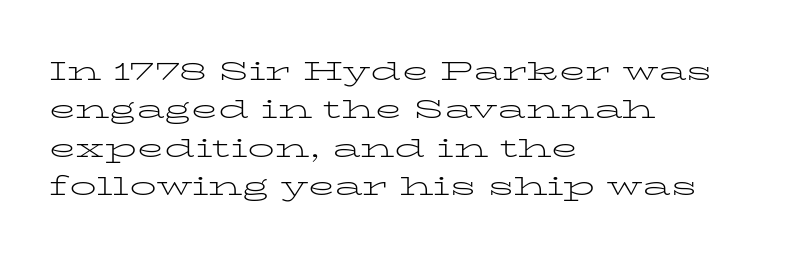
Q: Is the text bold? A: No.
Q: Is the text italic (slanted)? A: No, it is upright.
Q: Is the text underlined? A: No.
Q: How is the paragraph aligned? A: Left-aligned.
Q: Is the spacing between letters normal or unusually wide? A: Normal.
Q: Is the spacing between lines tight, normal or loose? A: Normal.
